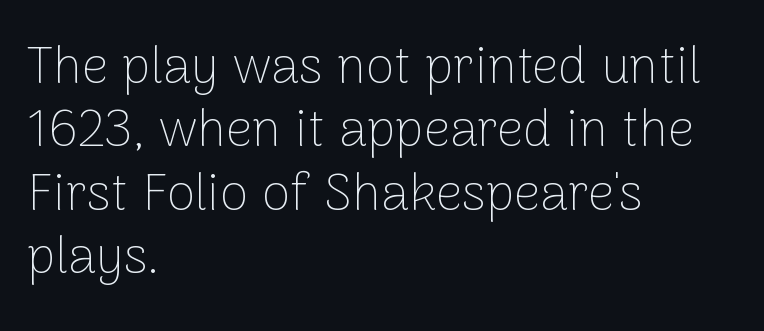
{"serif": "no", "italic": "no", "bold": "no", "weight": "thin", "width": "normal", "stroke_contrast": "low", "x_height": "medium", "monospaced": "no", "underline": "no", "align": "left", "line_spacing_ratio": 1.22, "letter_spacing": "normal", "letter_spacing_em": 0.0, "glyph_px": 52}
